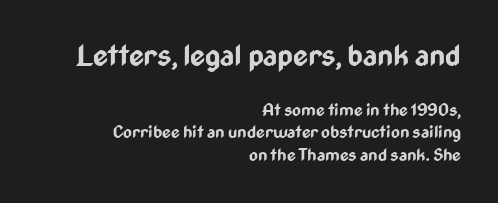
The type is set solid horizontally, with unmodified tracking. A student would call this right alignment; a typographer would say flush right, rag left. A roman cut, with each character standing at attention. On the weight axis this lands at bold, roughly 700. Type size steps down from the first block to the second. Evenly set lines give the paragraph a standard silhouette.
